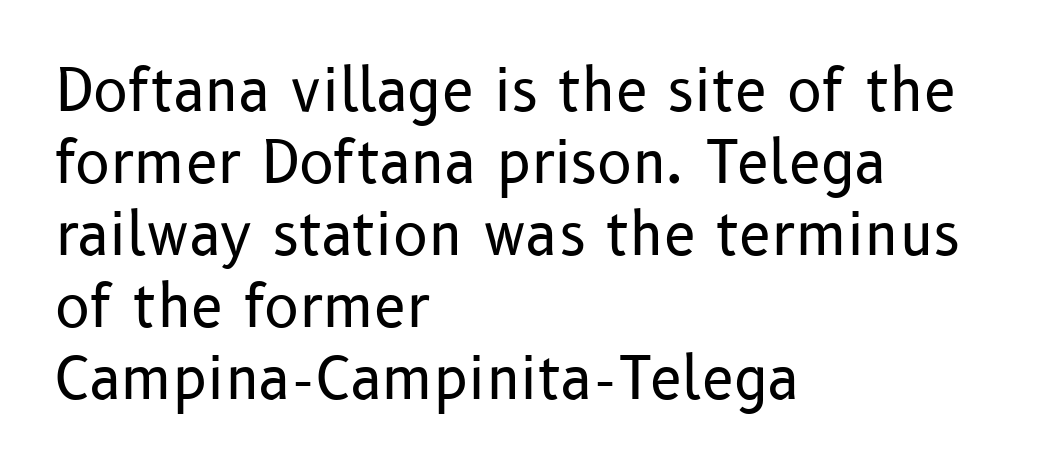
The image shows 58 px regular-weight sans-serif type, upright; set left-aligned, line spacing 1.24x, normal letter spacing, not underlined; low stroke contrast and a medium x-height.
